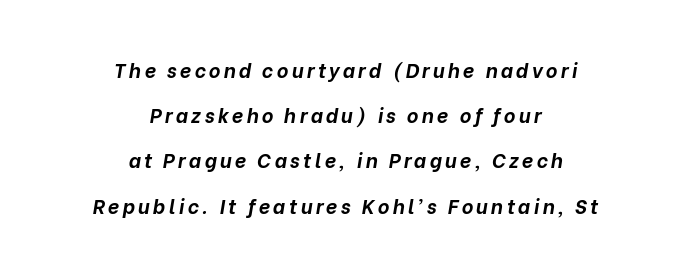
{"italic": "yes", "lean": "right", "slant_degrees": 10, "bold": "yes", "underline": "no", "align": "center", "line_spacing": "loose", "line_spacing_ratio": 2.26, "glyph_px": 20}
